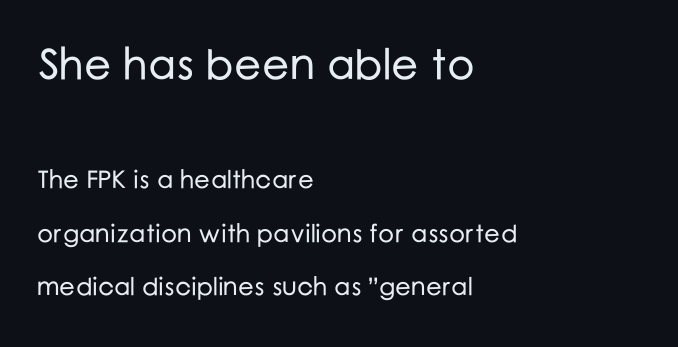
The image shows 43 px sans-serif type, upright; set left-aligned, loose line spacing (2.14x), normal letter spacing, not underlined; the first (top) block is 1.72x larger; low stroke contrast and a medium x-height.
